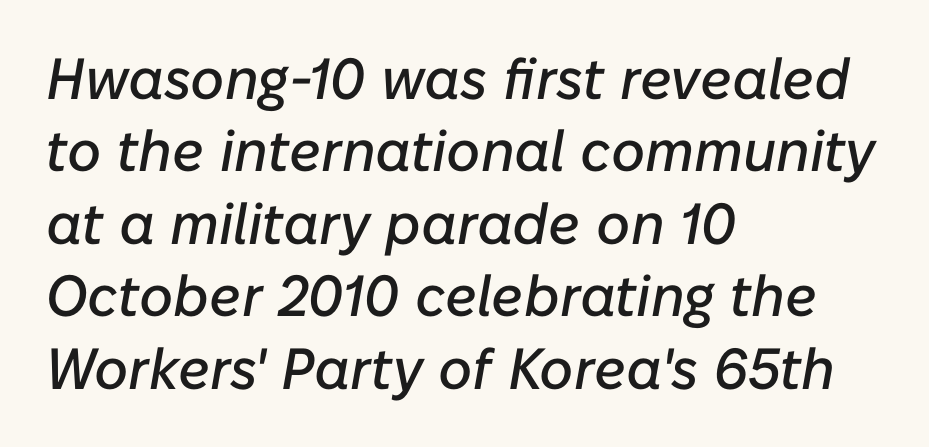
{"italic": "yes", "lean": "right", "slant_degrees": 10, "width": "normal", "stroke_contrast": "low", "x_height": "medium", "monospaced": "no", "underline": "no", "align": "left", "line_spacing": "normal", "line_spacing_ratio": 1.25, "letter_spacing": "normal", "letter_spacing_em": 0.0, "glyph_px": 58}
